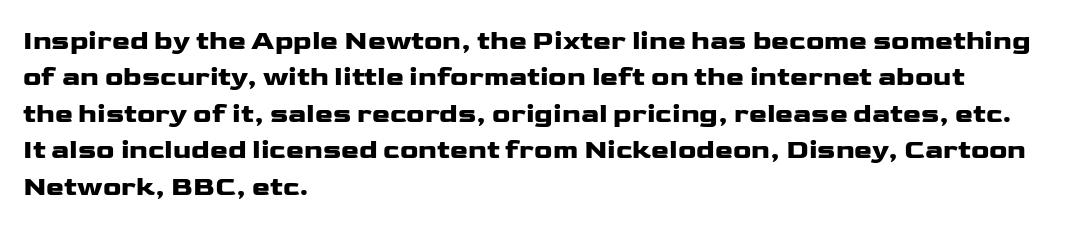
Q: Is the text italic (slanted)? A: No, it is upright.
Q: Is the text underlined? A: No.
Q: How is the paragraph aligned? A: Left-aligned.
Q: Is the spacing between letters normal or unusually wide? A: Normal.
Q: Is the spacing between lines tight, normal or loose? A: Normal.
